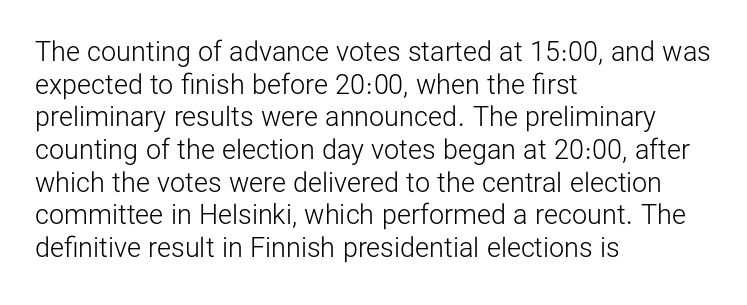
{"italic": "no", "bold": "no", "underline": "no", "align": "left", "line_spacing_ratio": 1.21, "letter_spacing": "normal", "letter_spacing_em": 0.0, "glyph_px": 27}
